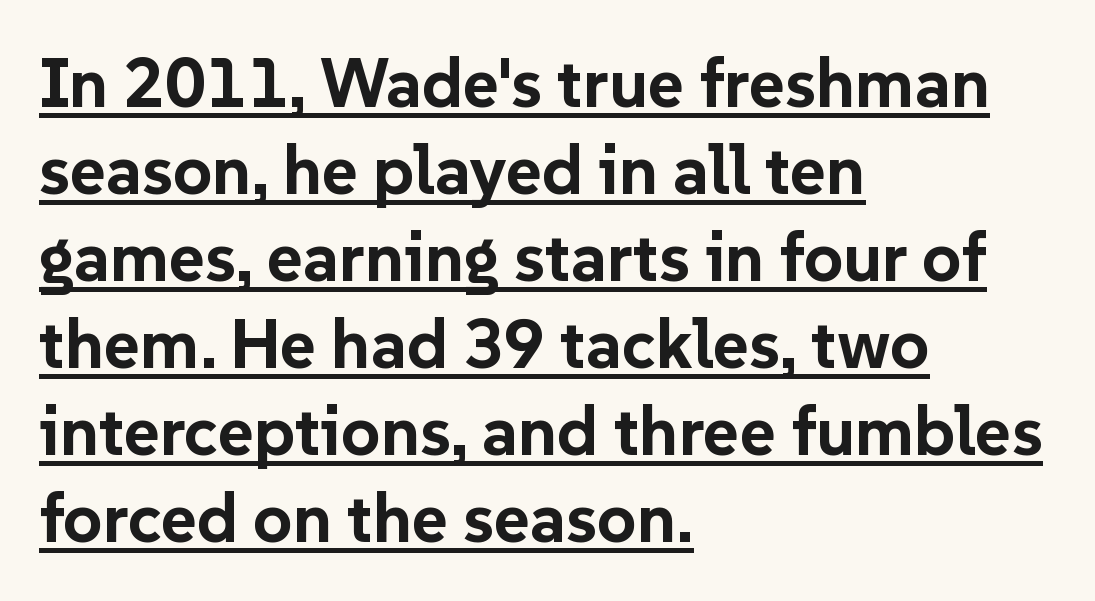
The image shows 69 px bold sans-serif type, upright; set left-aligned, normal line spacing (1.26x), normal letter spacing, underlined; low stroke contrast and a medium x-height.
